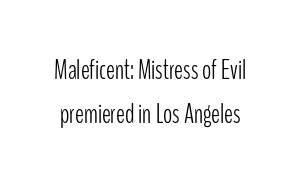
{"italic": "no", "bold": "no", "underline": "no", "line_spacing": "normal", "line_spacing_ratio": 1.64, "letter_spacing": "normal", "letter_spacing_em": 0.0, "glyph_px": 27}
